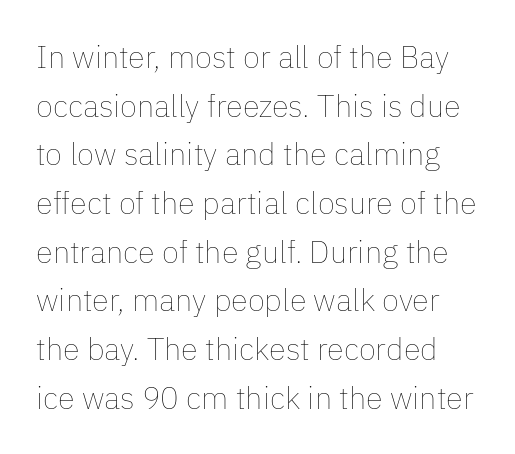
The image shows 31 px thin type, upright; set normal line spacing (1.57x), normal letter spacing, not underlined; low stroke contrast and a medium x-height.
